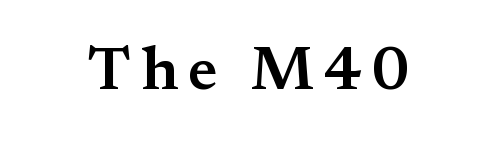
Q: Is the text bold? A: Semi-bold.
Q: Is the text italic (slanted)? A: No, it is upright.
Q: Is the typeface a serif or a sans-serif typeface? A: Serif.
Q: Is the text underlined? A: No.
Q: Width (condensed, normal, or wide)? A: Normal.
Q: Stroke contrast? A: Medium.
Q: x-height? A: Small.
Q: Monospaced? A: No.
